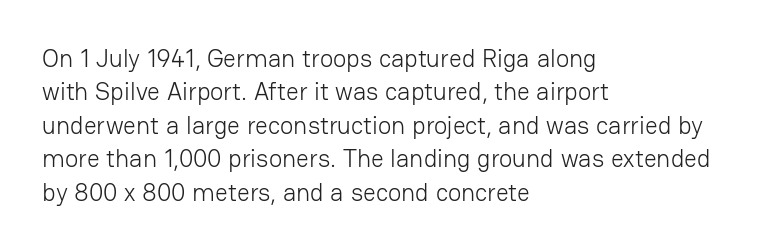
Q: Is the text bold? A: No.
Q: Is the text italic (slanted)? A: No, it is upright.
Q: Is the text underlined? A: No.
Q: How is the paragraph aligned? A: Left-aligned.
Q: Is the spacing between letters normal or unusually wide? A: Normal.
Q: Is the spacing between lines tight, normal or loose? A: Normal.
